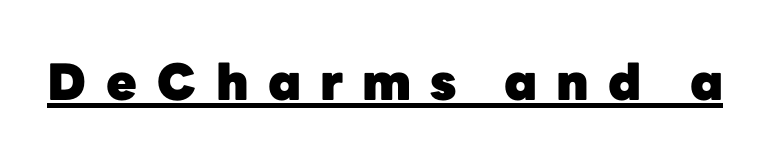
Q: Is the text bold? A: Yes.
Q: Is the text italic (slanted)? A: No, it is upright.
Q: Is the typeface a serif or a sans-serif typeface? A: Sans-serif.
Q: Is the text underlined? A: Yes.
Q: Is the spacing between letters normal or unusually wide? A: Unusually wide.
Q: Width (condensed, normal, or wide)? A: Normal.
Q: Stroke contrast? A: Low.
Q: x-height? A: Medium.
Q: Monospaced? A: No.
